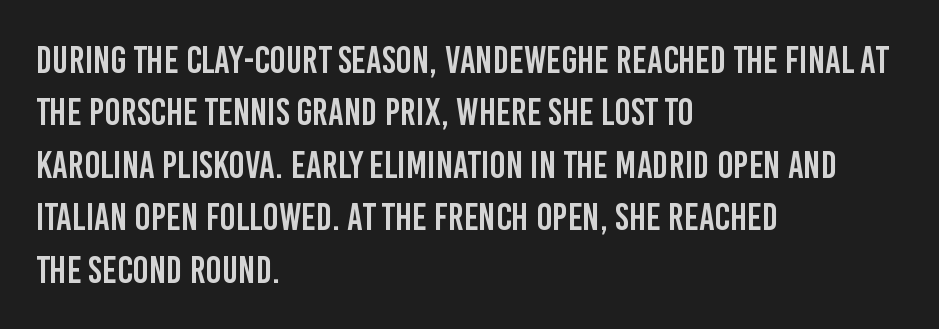
The image shows 38 px condensed sans-serif type, upright; set left-aligned, normal line spacing (1.38x), normal letter spacing, not underlined; low stroke contrast and a large x-height.
